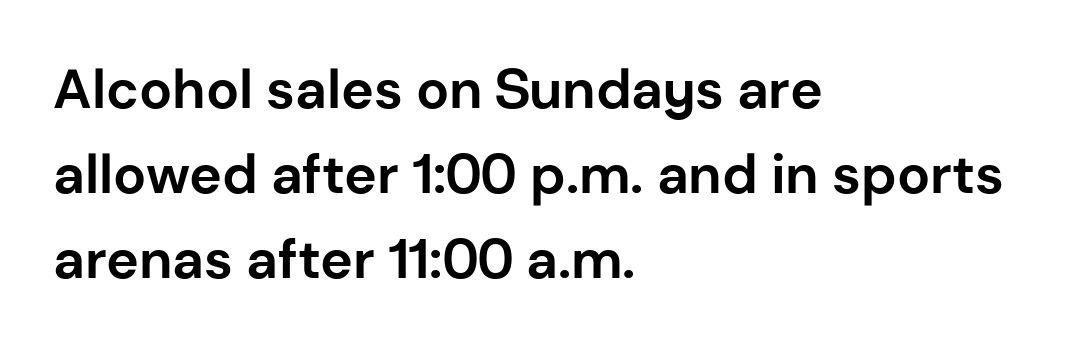
The image shows 55 px bold sans-serif type, upright; set left-aligned, normal line spacing (1.55x), normal letter spacing, not underlined; low stroke contrast and a medium x-height.
